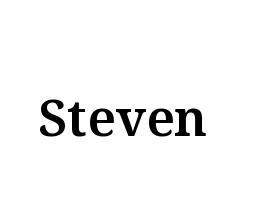
{"italic": "no", "width": "normal", "stroke_contrast": "medium", "x_height": "medium", "monospaced": "no", "underline": "no", "letter_spacing": "normal", "letter_spacing_em": 0.0, "glyph_px": 51}
